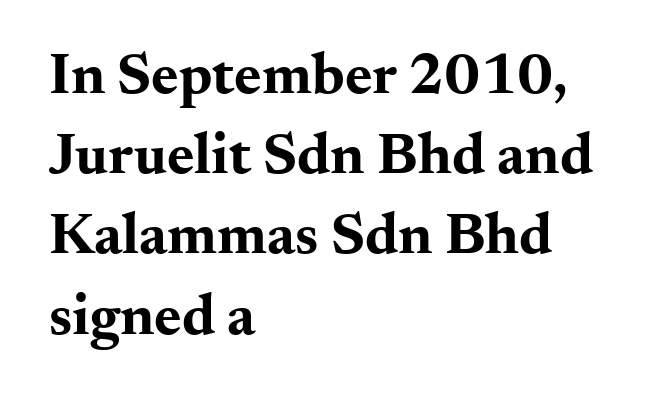
{"serif": "yes", "italic": "no", "bold": "yes", "weight": "bold", "width": "wide", "stroke_contrast": "medium", "x_height": "small", "monospaced": "no", "underline": "no", "align": "left", "line_spacing": "normal", "line_spacing_ratio": 1.36, "letter_spacing": "normal", "letter_spacing_em": 0.0, "glyph_px": 59}
